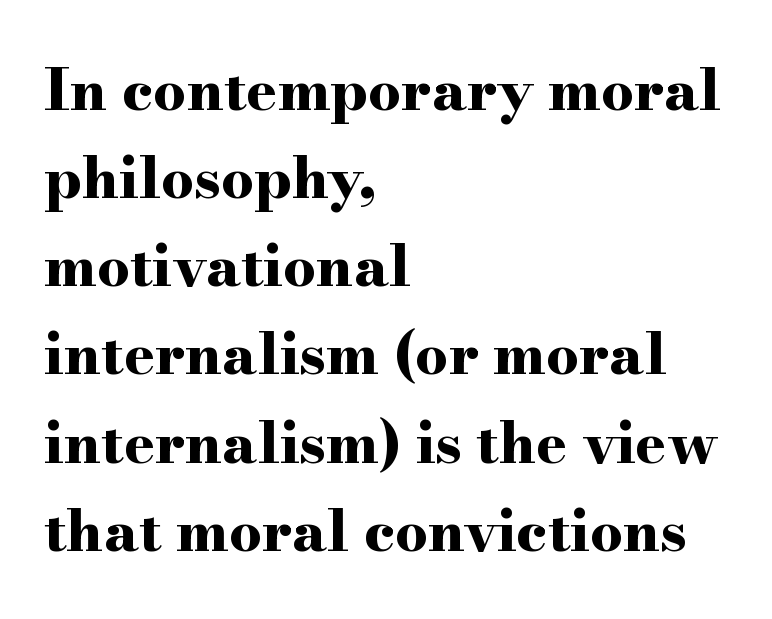
The image shows 58 px bold, wide serif type, upright; set left-aligned, normal line spacing (1.52x), normal letter spacing, not underlined; high stroke contrast and a small x-height.
